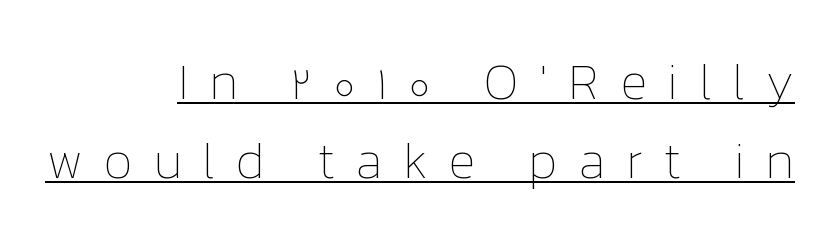
The image shows 50 px thin type, upright; set right-aligned, normal line spacing (1.58x), unusually wide letter spacing (+0.41 em), underlined; low stroke contrast and a medium x-height.
